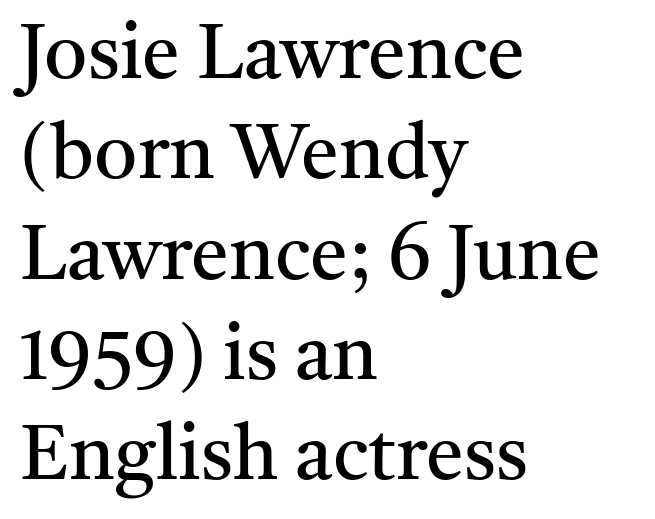
The image shows 76 px regular-weight serif type, upright; set left-aligned, normal line spacing (1.32x), normal letter spacing, not underlined; medium stroke contrast and a medium x-height.
